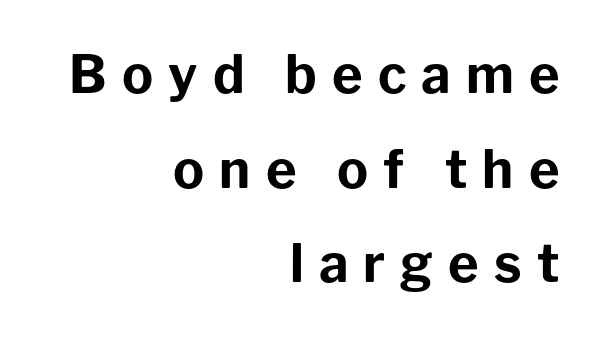
The image shows 52 px bold sans-serif type, upright; set right-aligned, line spacing 1.82x, unusually wide letter spacing (+0.29 em), not underlined; low stroke contrast and a medium x-height.
